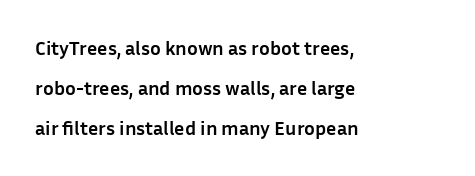
{"italic": "no", "bold": "yes", "underline": "no", "align": "left", "line_spacing": "loose", "line_spacing_ratio": 2.01, "letter_spacing": "normal", "letter_spacing_em": 0.0, "glyph_px": 20}
